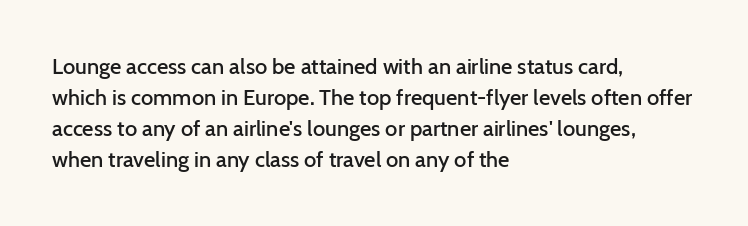
Does extra space separate the letters? No, they use regular spacing. Italic? Not at all — the glyphs are vertical. Notice how the passage keeps a crisp vertical edge on the left only. In terms of leading, this rendering sits right in the middle.
